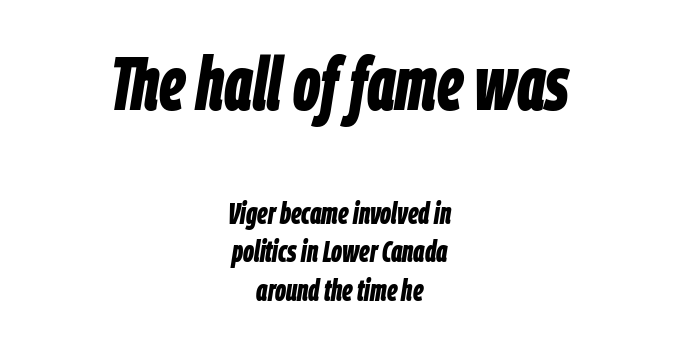
The image shows 75 px bold, condensed type, italic (leaning right); set centered, normal line spacing (1.29x), normal letter spacing, not underlined; the first (top) block is 2.5x larger; low stroke contrast and a large x-height.
